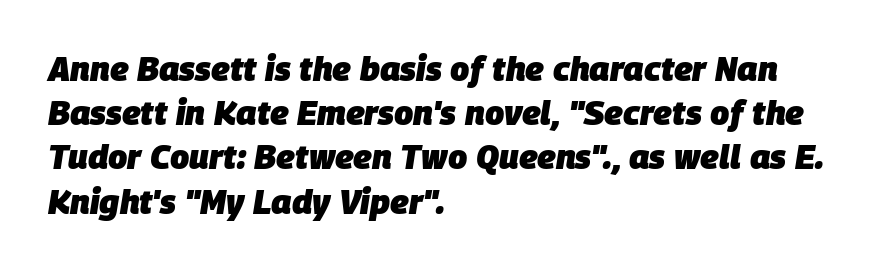
Compared with typical paragraphs, the rows here are spaced about the same. Think of a printed novel: that variable character pitch is what you see here. The space directly below the letters is spotless. Heft: maximum for text — a bold. The type is set solid horizontally, with unmodified tracking.
